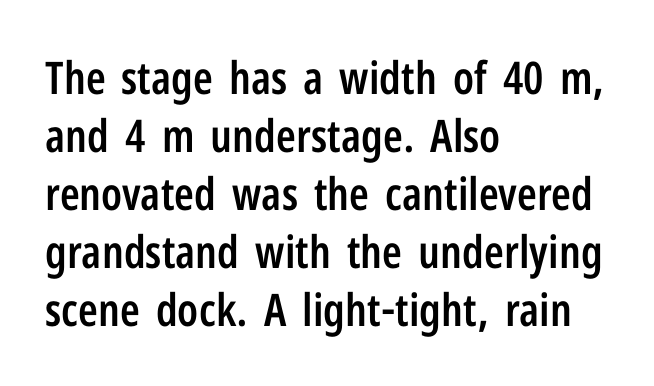
Q: Is the text bold? A: Semi-bold.
Q: Is the text italic (slanted)? A: No, it is upright.
Q: Is the typeface a serif or a sans-serif typeface? A: Sans-serif.
Q: Is the text underlined? A: No.
Q: How is the paragraph aligned? A: Left-aligned.
Q: Is the spacing between letters normal or unusually wide? A: Normal.
Q: Is the spacing between lines tight, normal or loose? A: Normal.
Q: Width (condensed, normal, or wide)? A: Condensed.
Q: Stroke contrast? A: Low.
Q: x-height? A: Medium.
Q: Monospaced? A: No.
